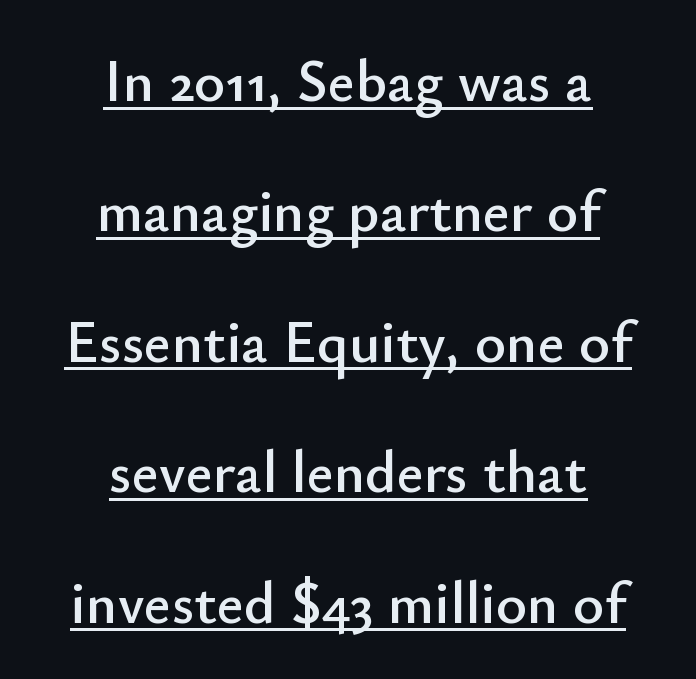
A student would call this center alignment; a typographer would say set centered. Short note: letters normally spaced. Do the characters align in a grid? No, the font is proportional. These lines were composed using upright roman letters.
